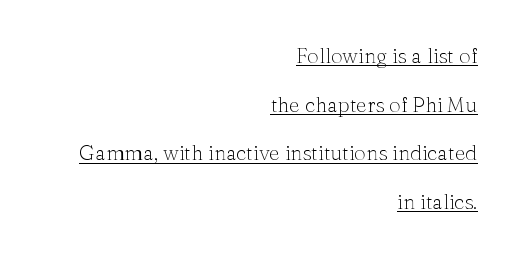
Q: Is the text bold? A: No.
Q: Is the text italic (slanted)? A: No, it is upright.
Q: Is the text underlined? A: Yes.
Q: How is the paragraph aligned? A: Right-aligned.
Q: Is the spacing between letters normal or unusually wide? A: Normal.
Q: Is the spacing between lines tight, normal or loose? A: Loose.
